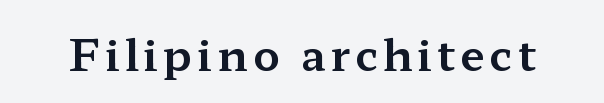
The passage shown is not underscored anywhere. Rendered with straight, roman letterforms. The font family rendered here belongs to the serif group. Looks like regular typesetting: each glyph gets only the width it needs.
